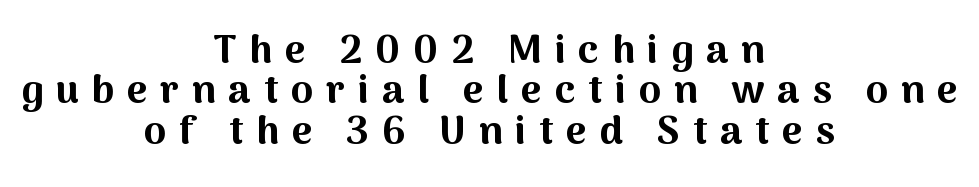
The image shows 40 px bold sans-serif type, upright; set centered, tight line spacing (1.01x), unusually wide letter spacing (+0.32 em), not underlined; medium stroke contrast and a medium x-height.
